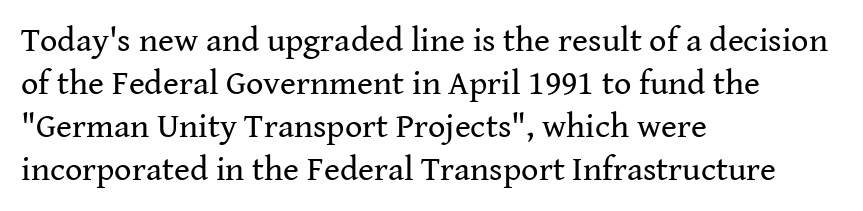
The foot of each line stays bare and open. The face used here is rendered with its standard letterfit. Vertical stems look standard width or narrower in stroke. Upright lettering throughout. Horizontally, the lines are justified to the leading edge only.
